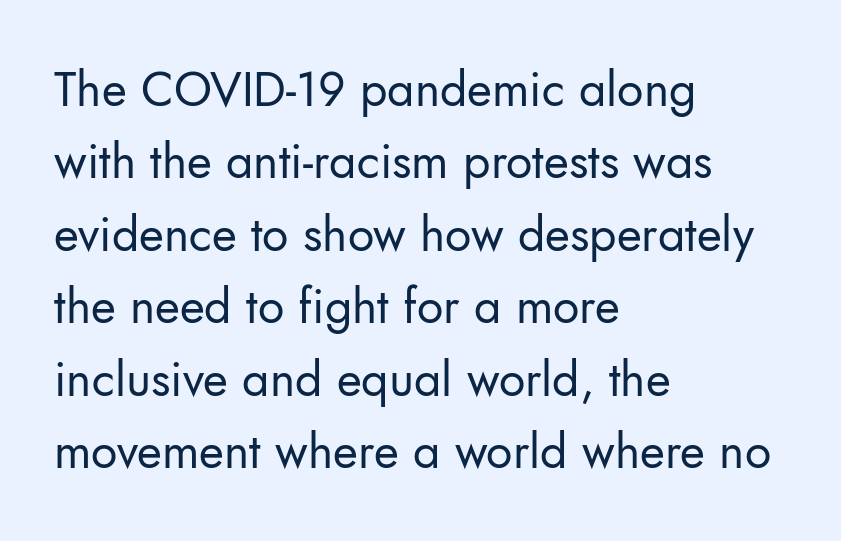
The image shows 48 px regular-weight sans-serif type, upright; set left-aligned, normal line spacing (1.51x), normal letter spacing, not underlined; low stroke contrast and a small x-height.
